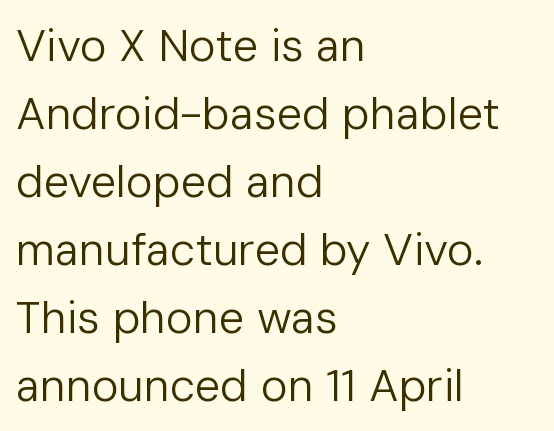
Quick note: underline off. Whoever set this chose a conventional vertical rhythm. The strokes carry an ordinary text weight at most. Visually the block forms a straight wall on the left and a jagged coastline on the right.
